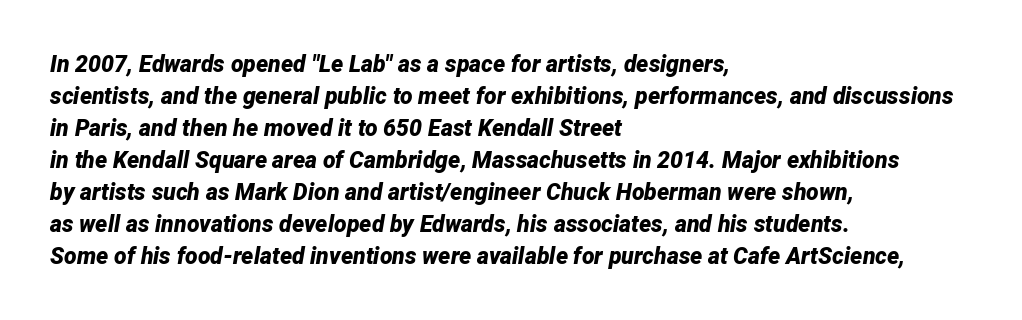
Rows of type keep a routine distance in the vertical direction. Compared with ordinary roman type, these characters are visibly tilted. Bold? Absolutely — the strokes are thick and heavy. The passage shown is not underscored anywhere.
